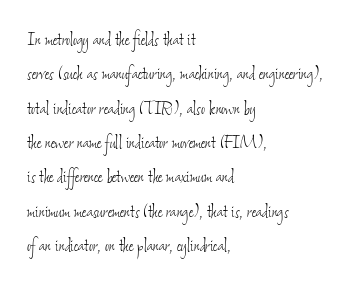
The image shows 22 px text type; set left-aligned, normal line spacing (1.56x), normal letter spacing, not underlined.
